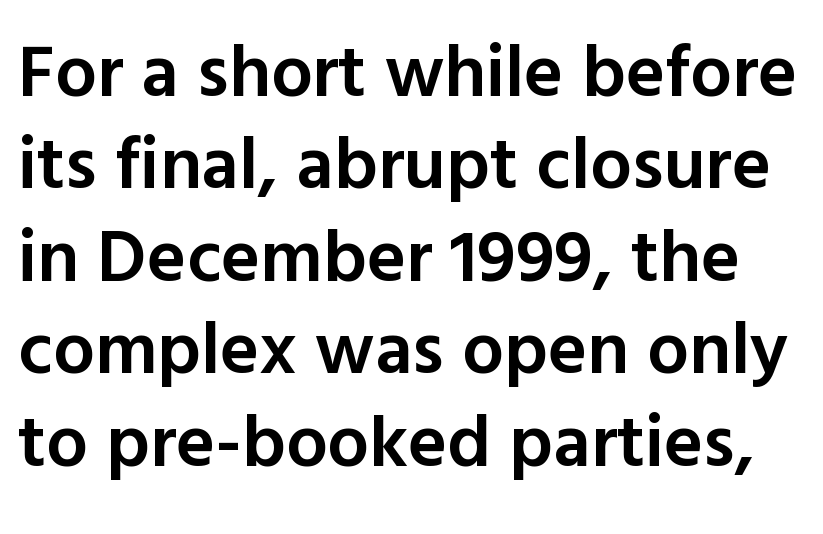
The image shows 74 px semibold sans-serif type, upright; set normal line spacing (1.25x), normal letter spacing, not underlined; a medium x-height.
